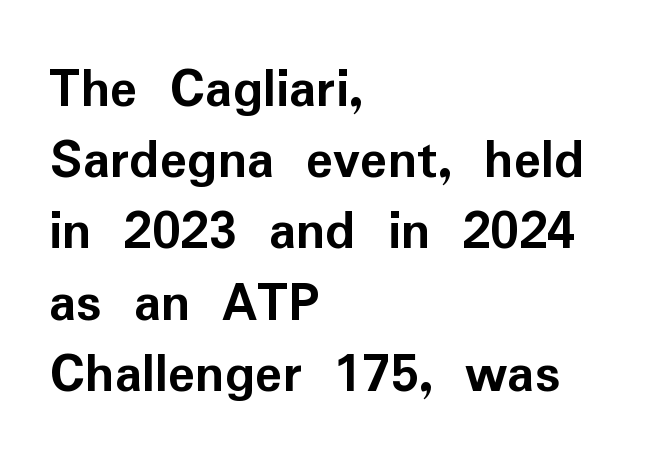
The image shows 57 px semibold sans-serif type, upright; set left-aligned, normal line spacing (1.25x), normal letter spacing, not underlined; low stroke contrast and a medium x-height.
